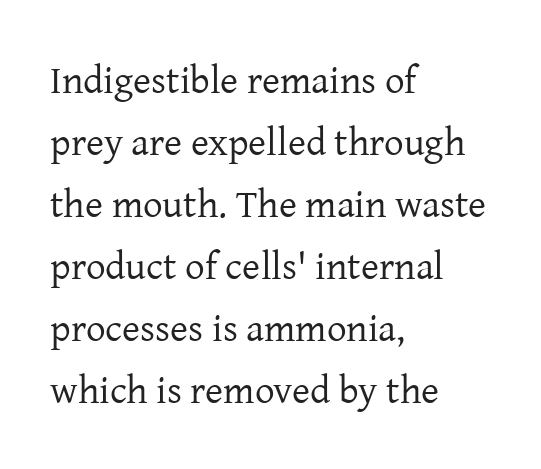
The image shows 39 px regular-weight serif type, upright; set left-aligned, normal line spacing (1.59x), normal letter spacing, not underlined; low stroke contrast and a medium x-height.
